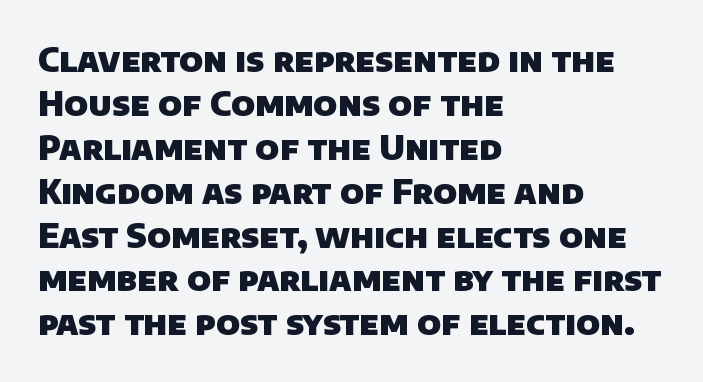
The image shows 33 px heavy sans-serif type; set left-aligned, normal line spacing (1.33x), normal letter spacing, not underlined; low stroke contrast and a large x-height.
